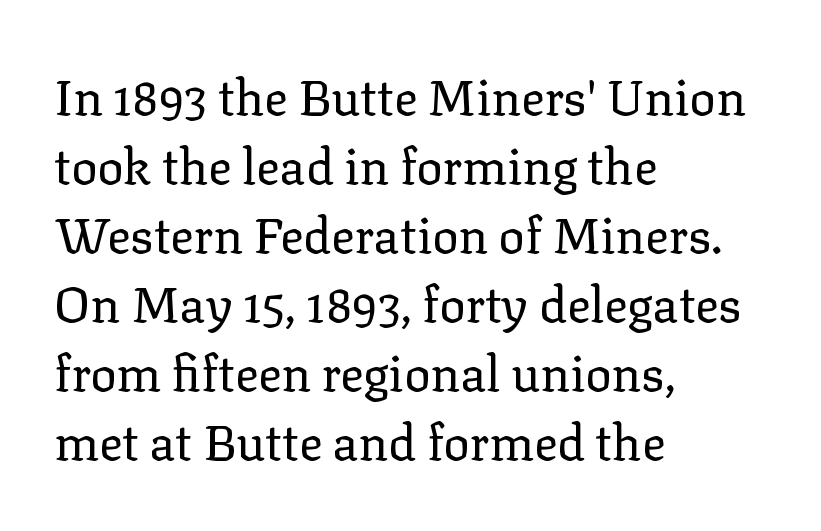
Q: Is the text bold? A: No.
Q: Is the text italic (slanted)? A: No, it is upright.
Q: Is the typeface a serif or a sans-serif typeface? A: Serif.
Q: Is the text underlined? A: No.
Q: How is the paragraph aligned? A: Left-aligned.
Q: Is the spacing between letters normal or unusually wide? A: Normal.
Q: Is the spacing between lines tight, normal or loose? A: Normal.
Q: Width (condensed, normal, or wide)? A: Normal.
Q: Stroke contrast? A: Low.
Q: x-height? A: Medium.
Q: Monospaced? A: No.
